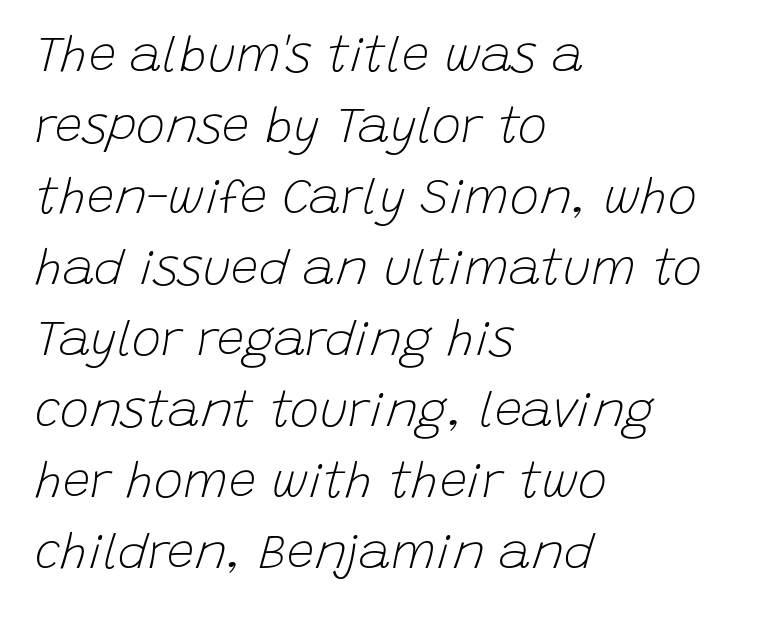
The image shows 49 px light type, italic (leaning right); set left-aligned, normal line spacing (1.45x), normal letter spacing, not underlined; low stroke contrast and a large x-height.
